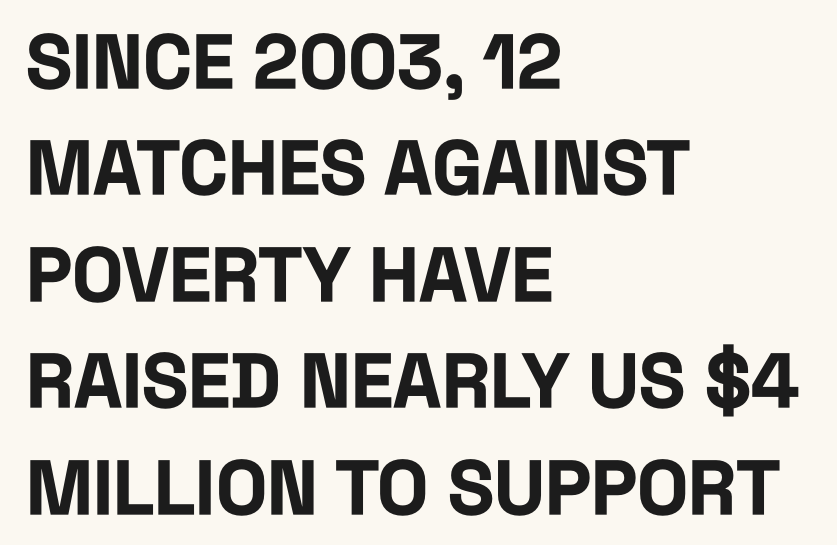
Q: Is the text bold? A: Yes.
Q: Is the text italic (slanted)? A: No, it is upright.
Q: Is the typeface a serif or a sans-serif typeface? A: Sans-serif.
Q: Is the text underlined? A: No.
Q: How is the paragraph aligned? A: Left-aligned.
Q: Is the spacing between letters normal or unusually wide? A: Normal.
Q: Is the spacing between lines tight, normal or loose? A: Normal.
Q: Width (condensed, normal, or wide)? A: Condensed.
Q: Stroke contrast? A: Low.
Q: x-height? A: Large.
Q: Monospaced? A: No.
